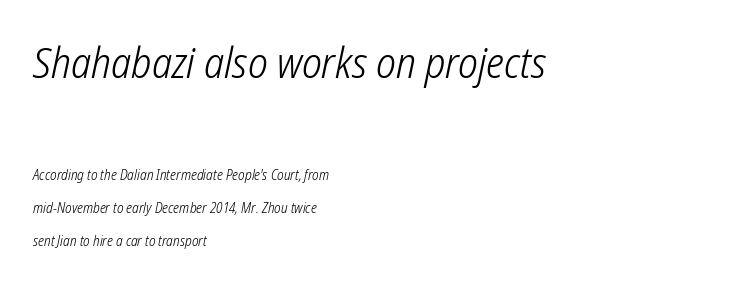
Q: Is the text bold? A: No.
Q: Is the typeface a serif or a sans-serif typeface? A: Sans-serif.
Q: Is the text underlined? A: No.
Q: How is the paragraph aligned? A: Left-aligned.
Q: Is the spacing between letters normal or unusually wide? A: Normal.
Q: Is the spacing between lines tight, normal or loose? A: Loose.
Q: Which block of text is set in a larger size, the first (top) or the second (bottom)? A: The first (top) one.
Q: Width (condensed, normal, or wide)? A: Condensed.
Q: Stroke contrast? A: Low.
Q: x-height? A: Medium.
Q: Monospaced? A: No.
